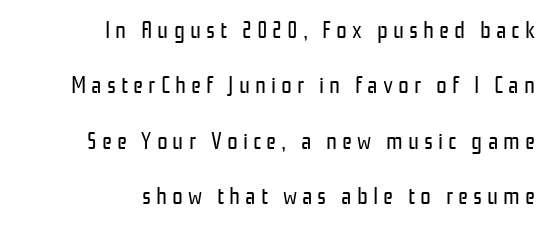
Q: Is the text bold? A: No.
Q: Is the text italic (slanted)? A: No, it is upright.
Q: Is the text underlined? A: No.
Q: How is the paragraph aligned? A: Right-aligned.
Q: Is the spacing between letters normal or unusually wide? A: Unusually wide.
Q: Is the spacing between lines tight, normal or loose? A: Loose.
